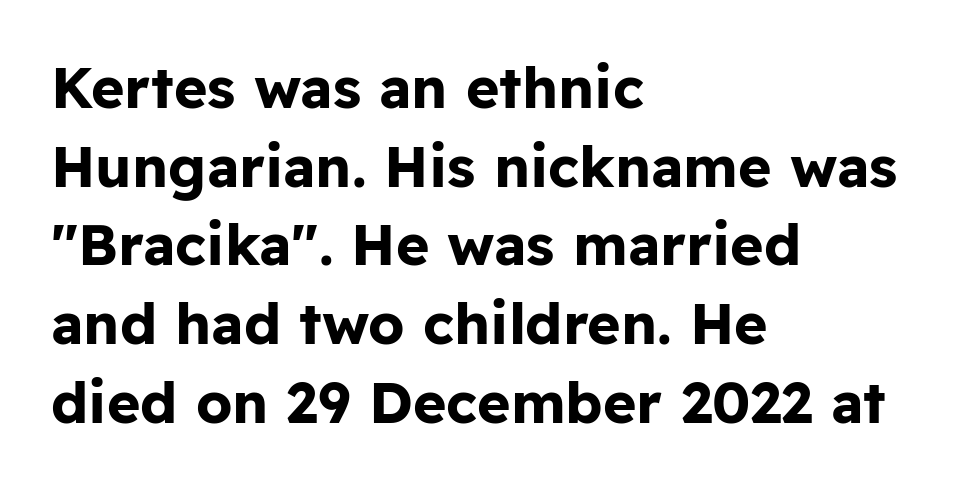
{"serif": "no", "italic": "no", "bold": "yes", "weight": "bold", "width": "normal", "stroke_contrast": "low", "x_height": "medium", "monospaced": "no", "underline": "no", "align": "left", "line_spacing": "normal", "line_spacing_ratio": 1.38, "letter_spacing": "normal", "letter_spacing_em": 0.0, "glyph_px": 57}
